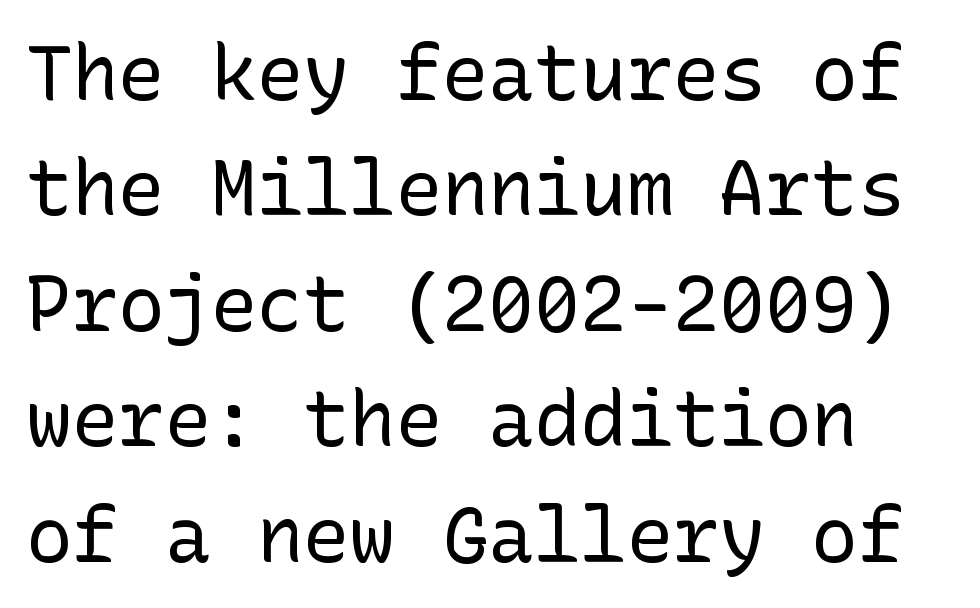
Q: Is the text bold? A: No.
Q: Is the text italic (slanted)? A: No, it is upright.
Q: Is the typeface a serif or a sans-serif typeface? A: Sans-serif.
Q: Is the text underlined? A: No.
Q: How is the paragraph aligned? A: Left-aligned.
Q: Is the spacing between letters normal or unusually wide? A: Normal.
Q: Is the spacing between lines tight, normal or loose? A: Normal.
Q: Width (condensed, normal, or wide)? A: Normal.
Q: Stroke contrast? A: Low.
Q: x-height? A: Medium.
